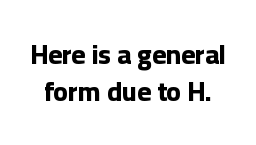
The image shows 27 px bold type, upright; set normal line spacing (1.37x), normal letter spacing, not underlined.
